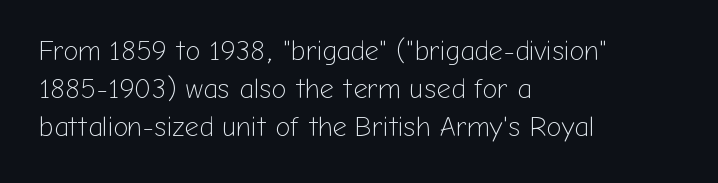
Q: Is the text bold? A: No.
Q: Is the text italic (slanted)? A: No, it is upright.
Q: Is the typeface a serif or a sans-serif typeface? A: Sans-serif.
Q: Is the text underlined? A: No.
Q: How is the paragraph aligned? A: Left-aligned.
Q: Is the spacing between letters normal or unusually wide? A: Normal.
Q: Is the spacing between lines tight, normal or loose? A: Normal.
Q: Width (condensed, normal, or wide)? A: Normal.
Q: Stroke contrast? A: Low.
Q: x-height? A: Medium.
Q: Monospaced? A: No.
